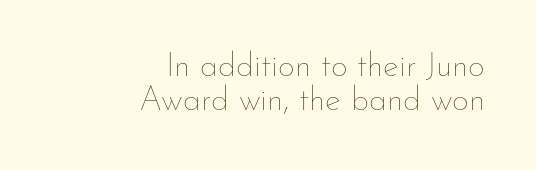
Q: Is the text bold? A: No.
Q: Is the text italic (slanted)? A: No, it is upright.
Q: Is the text underlined? A: No.
Q: How is the paragraph aligned? A: Right-aligned.
Q: Is the spacing between letters normal or unusually wide? A: Normal.
Q: Is the spacing between lines tight, normal or loose? A: Tight.
Q: Width (condensed, normal, or wide)? A: Normal.
Q: Stroke contrast? A: Low.
Q: x-height? A: Small.
Q: Monospaced? A: No.
